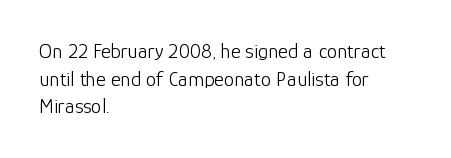
Every stem runs plumb, perpendicular to the baseline. Leftover space on each line is placed entirely after the last word. Check the space under the baseline: it is left empty. This reads as an unemphasized weight, regular at the heaviest. Caption: standard tracking, unaltered.
